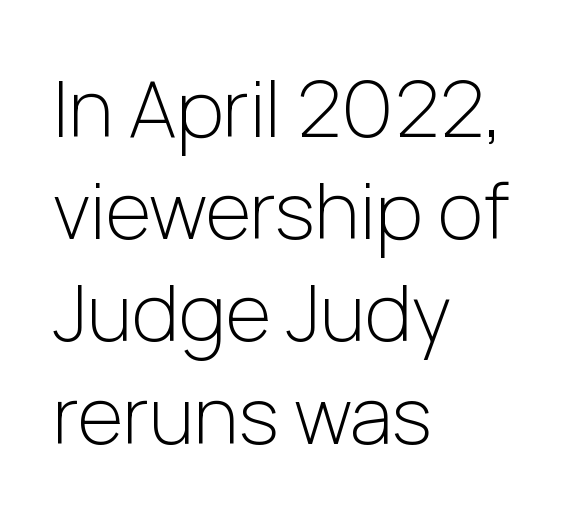
The image shows 78 px light sans-serif type, upright; set left-aligned, normal line spacing (1.31x), normal letter spacing, not underlined; low stroke contrast and a medium x-height.
